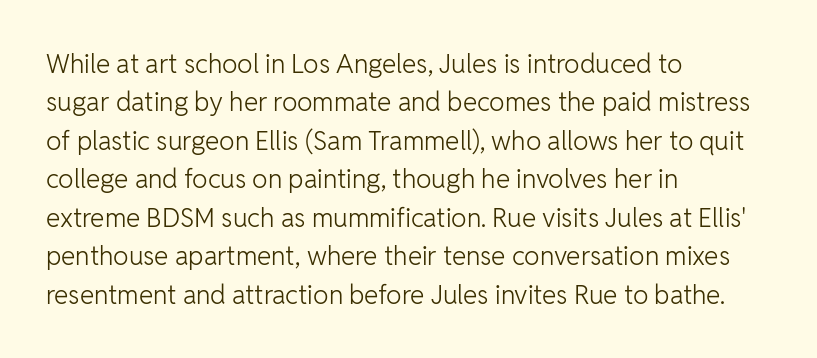
{"italic": "no", "bold": "no", "underline": "no", "align": "left", "line_spacing": "normal", "line_spacing_ratio": 1.48, "letter_spacing": "normal", "letter_spacing_em": 0.0, "glyph_px": 26}
